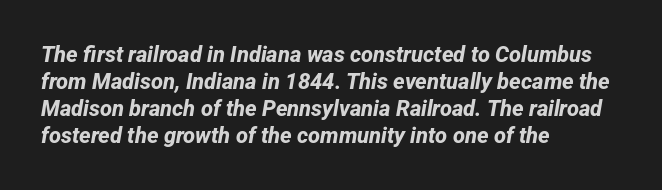
The image shows 22 px bold type; set left-aligned, line spacing 1.22x, normal letter spacing, not underlined.
